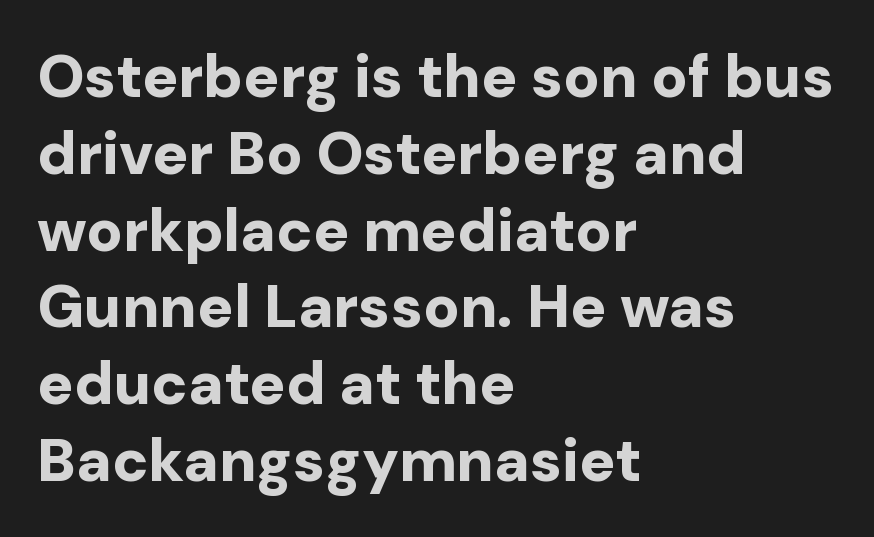
{"serif": "no", "italic": "no", "bold": "yes", "weight": "bold", "width": "normal", "stroke_contrast": "low", "x_height": "medium", "monospaced": "no", "underline": "no", "align": "left", "line_spacing": "normal", "line_spacing_ratio": 1.28, "letter_spacing": "normal", "letter_spacing_em": 0.0, "glyph_px": 60}
